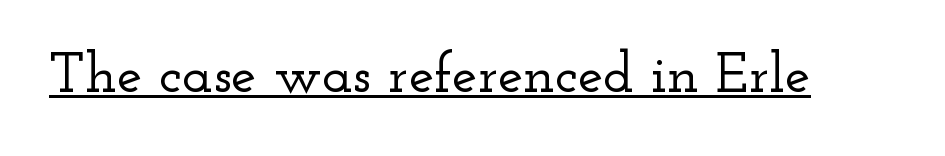
The image shows 57 px wide serif type, upright; set normal letter spacing, underlined; low stroke contrast and a small x-height.
